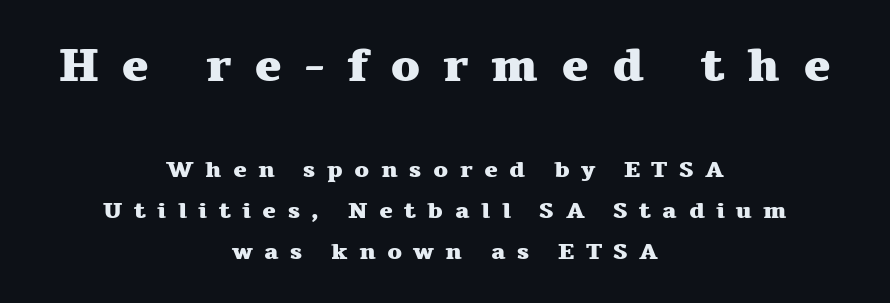
{"serif": "yes", "italic": "no", "bold": "yes", "weight": "heavy", "width": "wide", "stroke_contrast": "medium", "x_height": "medium", "monospaced": "no", "underline": "no", "align": "center", "line_spacing_ratio": 1.78, "letter_spacing": "wide", "letter_spacing_em": 0.49, "larger_block": "first", "size_ratio": 2.0, "glyph_px": 46}
